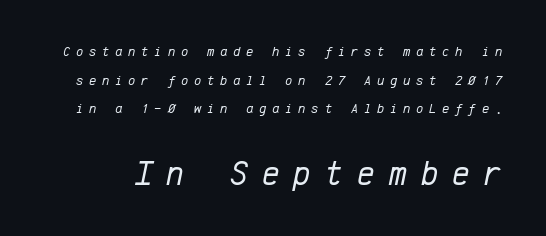
The image shows 34 px regular-weight type, italic (leaning right), monospaced; set loose line spacing (2.04x), unusually wide letter spacing (+0.41 em), not underlined; the second (bottom) block is 2.43x larger; low stroke contrast and a medium x-height.
